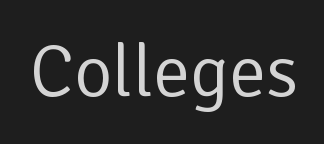
The image shows 74 px regular-weight sans-serif type, upright; set normal letter spacing, not underlined; low stroke contrast and a medium x-height.
